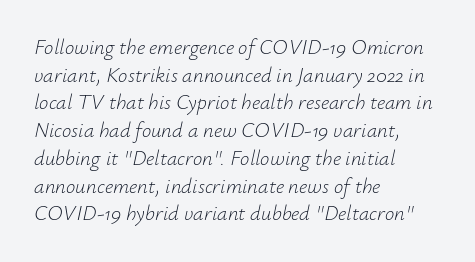
The image shows 21 px text type, italic (leaning right); set left-aligned, normal line spacing (1.32x), normal letter spacing, not underlined.
